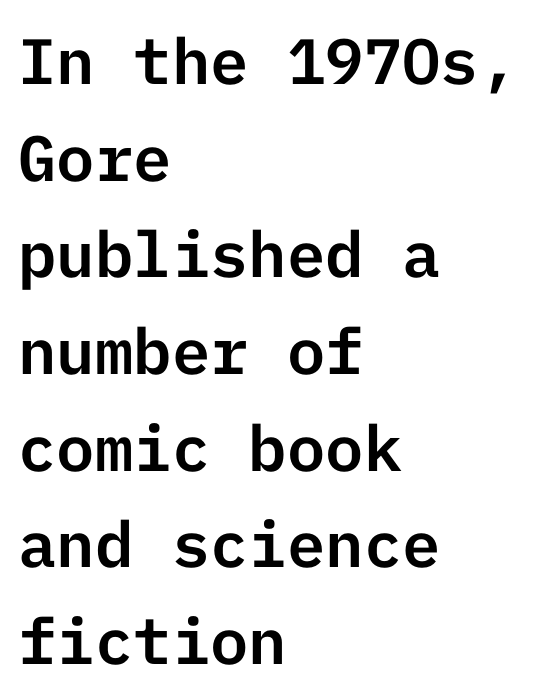
Nobody touched the tracking dial on this one. The typeface chosen for these lines omits serifs. The lettering holds an erect, upright posture throughout. Whoever set this chose a conventional vertical rhythm.
